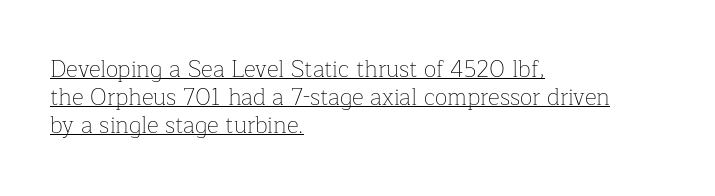
The paragraph has a hard left edge and a soft right edge. Ascenders rise straight up at ninety degrees. The characters are drawn with everyday or finer stroke widths. Glance below the letters and you will spot a drawn line. Between one letter and the next there's only the usual sliver of space.
